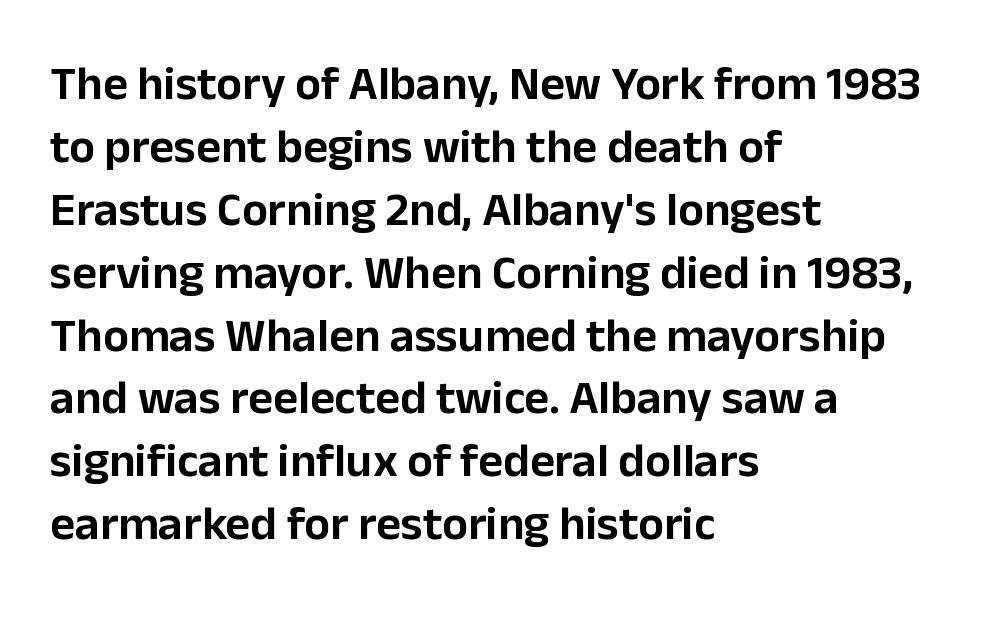
The image shows 48 px sans-serif type, upright; set left-aligned, normal line spacing (1.31x), normal letter spacing, not underlined; low stroke contrast and a medium x-height.
